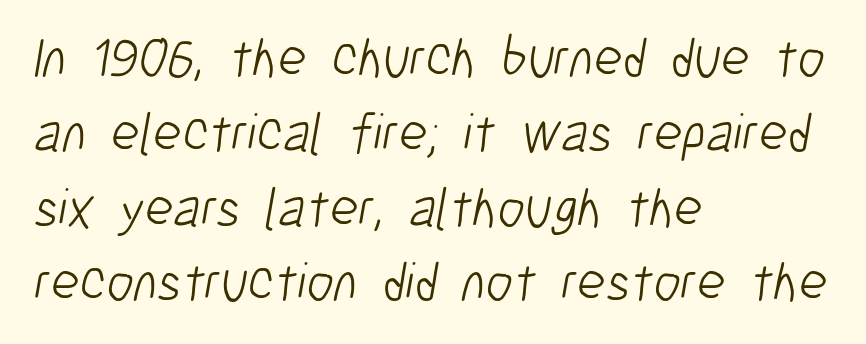
{"serif": "no", "bold": "no", "weight": "light", "width": "condensed", "stroke_contrast": "low", "x_height": "medium", "monospaced": "no", "underline": "no", "align": "left", "line_spacing": "normal", "line_spacing_ratio": 1.36, "letter_spacing": "normal", "letter_spacing_em": 0.0, "glyph_px": 55}
